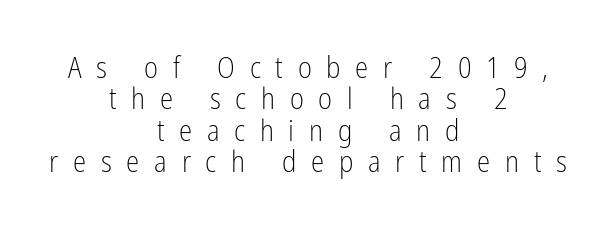
{"serif": "no", "italic": "no", "bold": "no", "weight": "light", "width": "condensed", "stroke_contrast": "low", "x_height": "medium", "monospaced": "no", "underline": "no", "align": "center", "line_spacing": "tight", "line_spacing_ratio": 1.05, "letter_spacing": "wide", "letter_spacing_em": 0.49, "glyph_px": 30}
